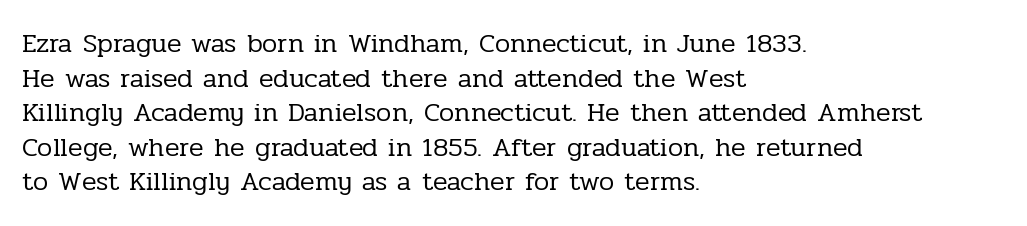
The image shows 27 px text type, upright; set left-aligned, normal line spacing (1.28x), normal letter spacing, not underlined.
